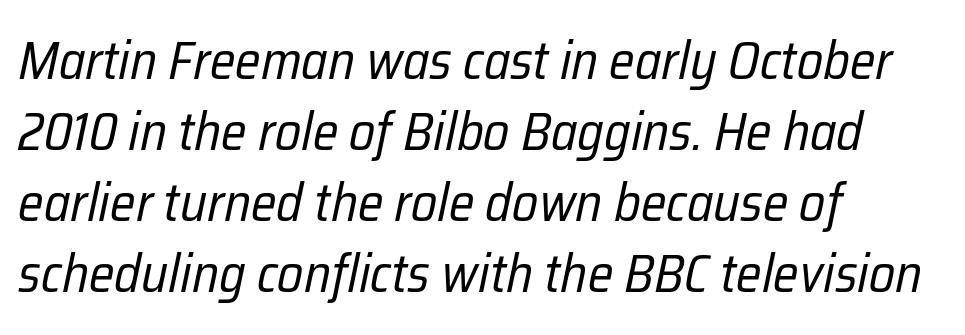
The letters advance in unequal steps, a hallmark of proportional type. The typesetter chose a ragged-right arrangement here. Honestly, the letter spacing is just normal — you wouldn't notice it. Weight: not bold — regular or lighter. Observe the lean: these are italic letterforms.
